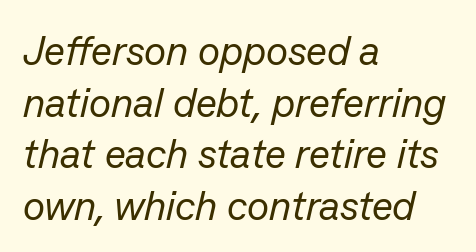
In terms of posture, this sample is oblique. The type is set solid horizontally, with unmodified tracking. Clear beneath every line of the passage. Honestly, the row spacing looks completely unremarkable. Does the copy run flush right? No — it runs flush left. Spacing verdict: proportional, widths tailored to each character.
